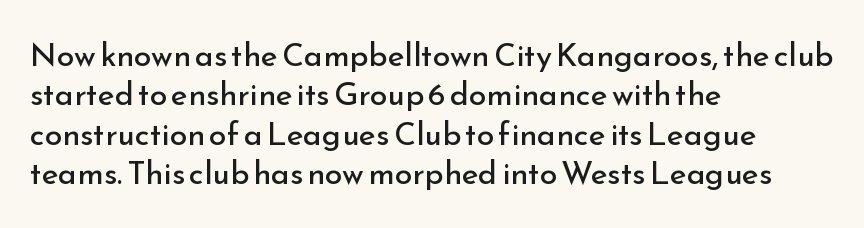
Q: Is the text bold? A: No.
Q: Is the text italic (slanted)? A: No, it is upright.
Q: Is the typeface a serif or a sans-serif typeface? A: Sans-serif.
Q: Is the text underlined? A: No.
Q: How is the paragraph aligned? A: Left-aligned.
Q: Is the spacing between letters normal or unusually wide? A: Normal.
Q: Width (condensed, normal, or wide)? A: Normal.
Q: Stroke contrast? A: Low.
Q: x-height? A: Small.
Q: Monospaced? A: No.
